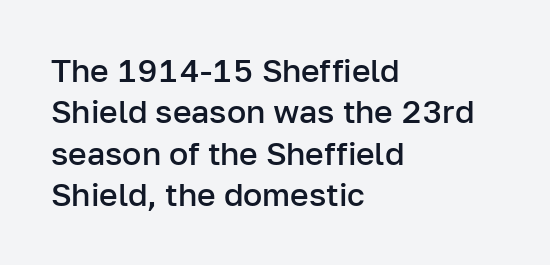
Descenders are the only things crossing below the line. Look at the tracking — it's just the regular setting, nothing added. Normally led — the rows are evenly, conventionally spaced. If you drew a ruler down the left edge, every line would touch it. The text was rendered using a sans face with plain stroke endings.
